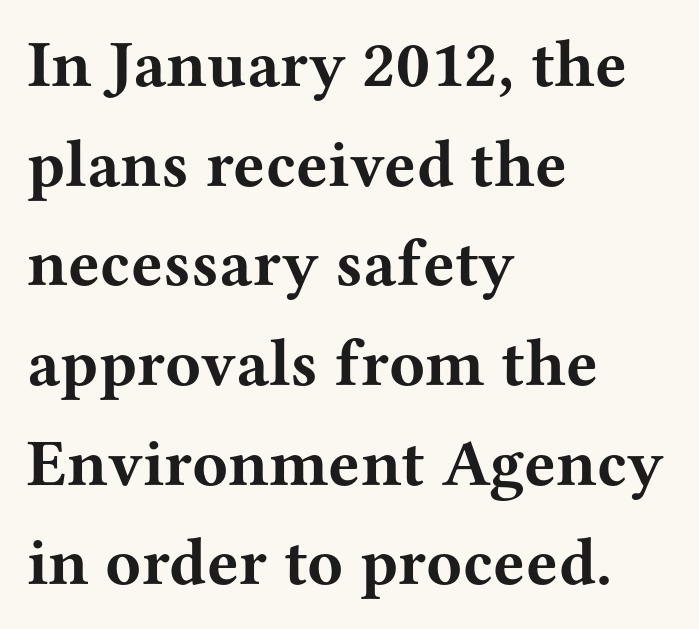
{"serif": "yes", "italic": "no", "bold": "yes", "weight": "bold", "width": "wide", "stroke_contrast": "medium", "x_height": "medium", "monospaced": "no", "underline": "no", "align": "left", "line_spacing": "normal", "line_spacing_ratio": 1.51, "letter_spacing": "normal", "letter_spacing_em": 0.0, "glyph_px": 66}
